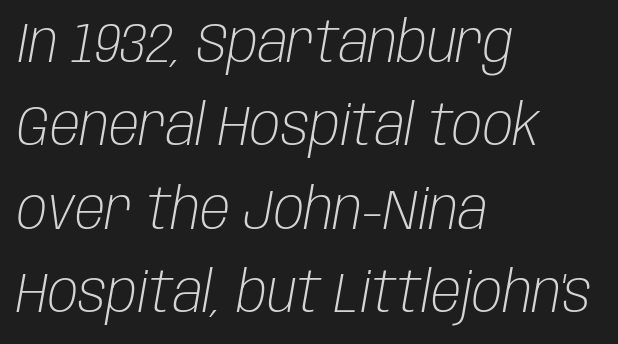
{"italic": "yes", "lean": "right", "slant_degrees": 10, "bold": "no", "weight": "light", "width": "condensed", "stroke_contrast": "low", "x_height": "large", "monospaced": "no", "underline": "no", "align": "left", "line_spacing": "normal", "line_spacing_ratio": 1.49, "letter_spacing": "normal", "letter_spacing_em": 0.0, "glyph_px": 56}
